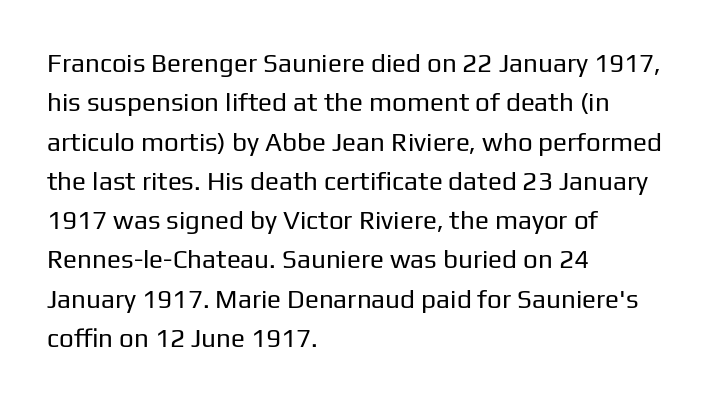
The image shows 26 px text type, upright; set left-aligned, normal line spacing (1.51x), normal letter spacing, not underlined.
